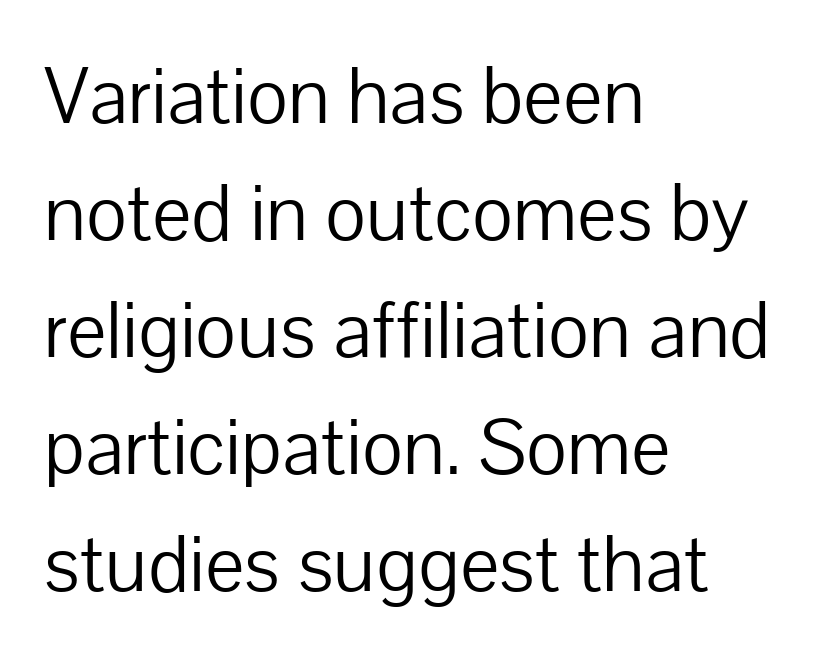
{"serif": "no", "italic": "no", "bold": "no", "weight": "light", "width": "normal", "stroke_contrast": "low", "x_height": "medium", "monospaced": "no", "underline": "no", "align": "left", "line_spacing": "normal", "line_spacing_ratio": 1.48, "letter_spacing": "normal", "letter_spacing_em": 0.0, "glyph_px": 79}
